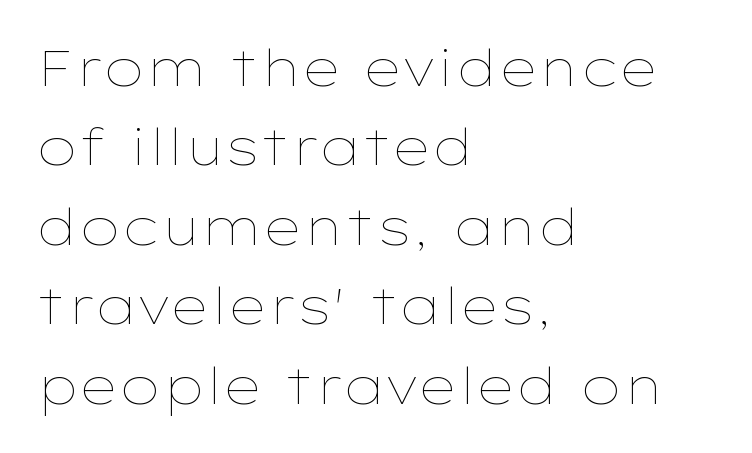
The image shows 50 px thin, wide type, upright; set left-aligned, normal line spacing (1.59x), normal letter spacing, not underlined; low stroke contrast and a medium x-height.
